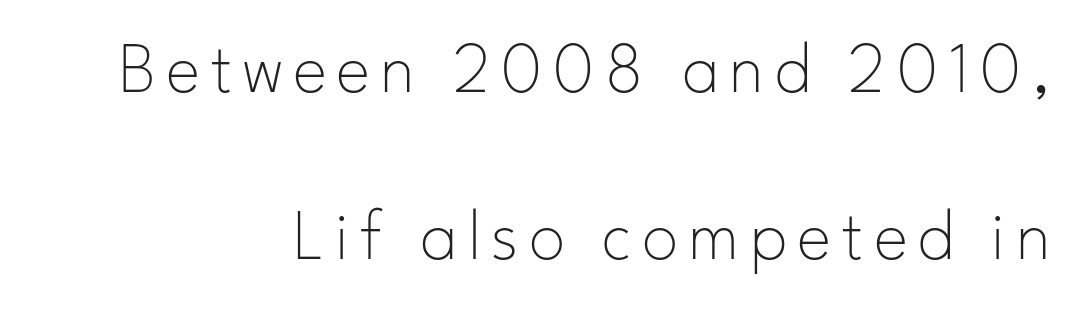
Q: Is the text bold? A: No.
Q: Is the text italic (slanted)? A: No, it is upright.
Q: Is the typeface a serif or a sans-serif typeface? A: Sans-serif.
Q: Is the text underlined? A: No.
Q: How is the paragraph aligned? A: Right-aligned.
Q: Is the spacing between lines tight, normal or loose? A: Loose.
Q: Width (condensed, normal, or wide)? A: Normal.
Q: Stroke contrast? A: Low.
Q: x-height? A: Small.
Q: Monospaced? A: No.
